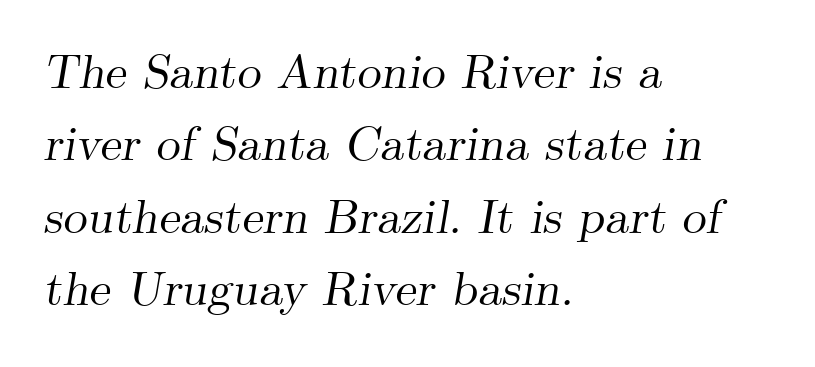
The image shows 48 px serif type, italic (leaning right); set left-aligned, normal line spacing (1.51x), normal letter spacing, not underlined; medium stroke contrast and a small x-height.
